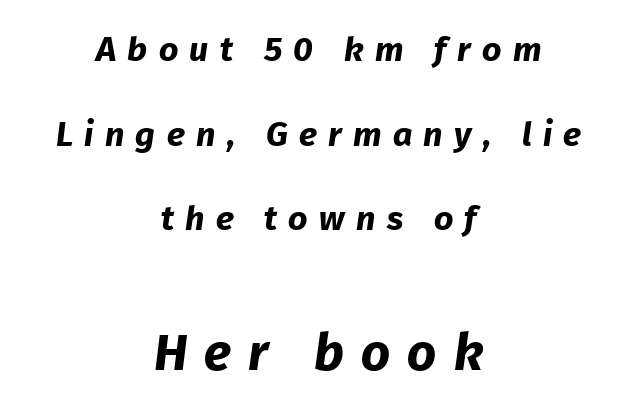
The image shows 51 px bold sans-serif type; set centered, loose line spacing (2.49x), unusually wide letter spacing (+0.33 em), not underlined; the second (bottom) block is 1.5x larger; low stroke contrast and a medium x-height.
